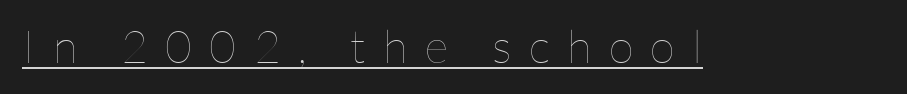
The typesetting does not lean heavy: it is not bold. Is this a fixed-width face? No — the glyphs have proportional, varying widths. The font's upright variant was chosen for this text. Here the glyphs are tracked loosely, breaking word shapes into spaced letters. A baseline rule has been typeset under these characters.
